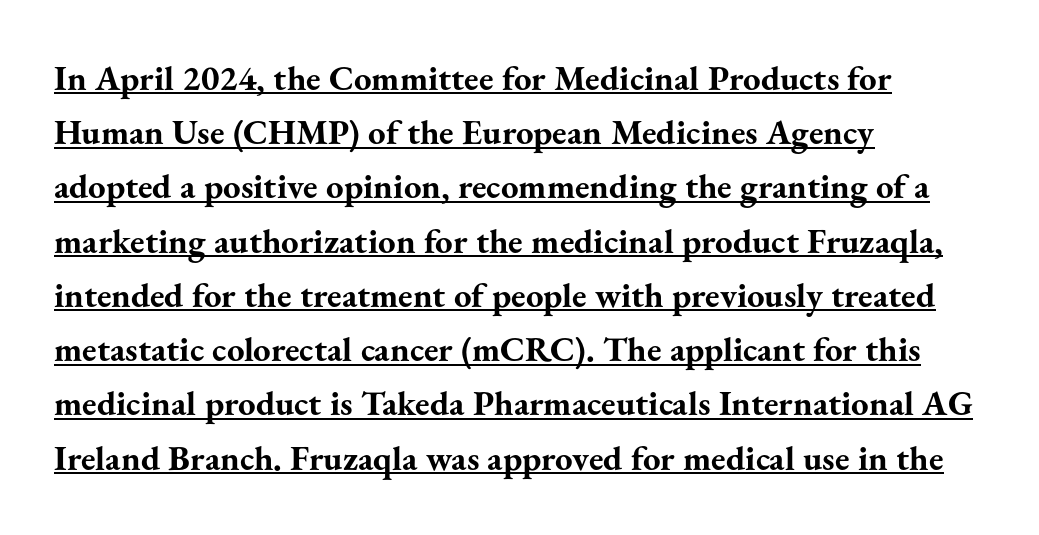
Q: Is the text bold? A: Yes.
Q: Is the text italic (slanted)? A: No, it is upright.
Q: Is the typeface a serif or a sans-serif typeface? A: Serif.
Q: Is the text underlined? A: Yes.
Q: How is the paragraph aligned? A: Left-aligned.
Q: Is the spacing between letters normal or unusually wide? A: Normal.
Q: Is the spacing between lines tight, normal or loose? A: Normal.
Q: Width (condensed, normal, or wide)? A: Normal.
Q: Stroke contrast? A: Medium.
Q: x-height? A: Small.
Q: Monospaced? A: No.
